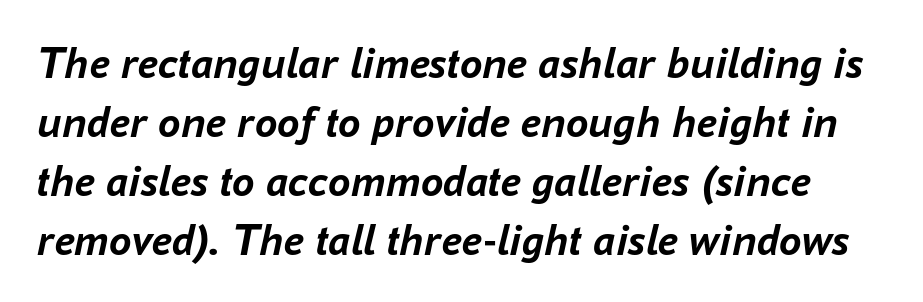
{"italic": "yes", "lean": "right", "slant_degrees": 16, "bold": "yes", "weight": "semibold", "width": "normal", "stroke_contrast": "low", "x_height": "medium", "monospaced": "no", "underline": "no", "line_spacing": "normal", "line_spacing_ratio": 1.31, "letter_spacing": "normal", "letter_spacing_em": 0.0, "glyph_px": 45}
